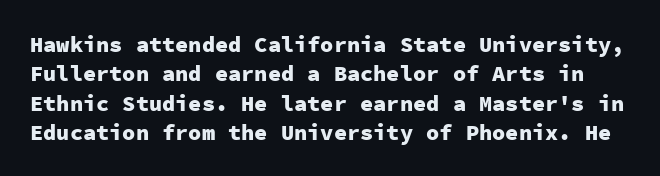
The rendering uses a moderate line-height, typical for paragraphs. On the weight axis this lands at bold, roughly 700. Short note: letters normally spaced. Italic? Not at all — the glyphs are vertical. The zone under the glyphs is completely vacant.
